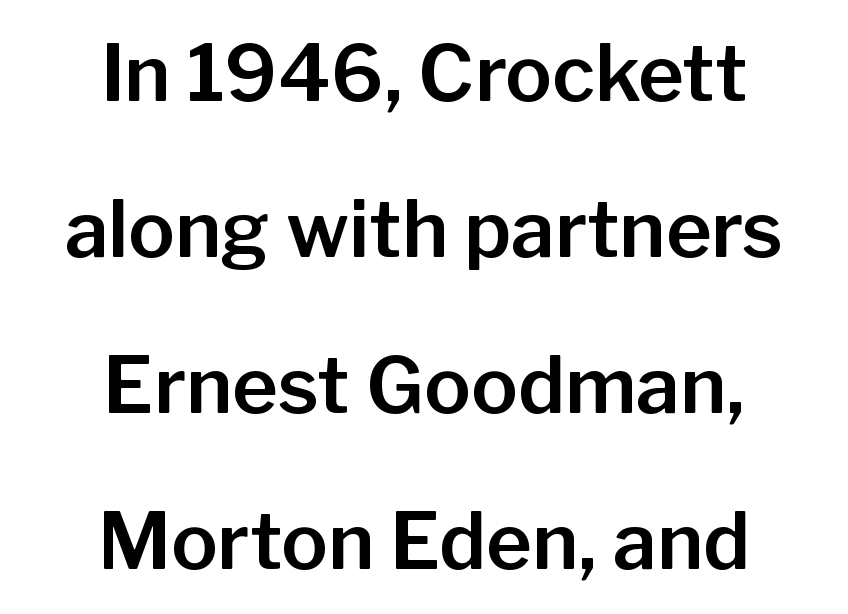
{"serif": "no", "italic": "no", "width": "normal", "stroke_contrast": "low", "x_height": "medium", "monospaced": "no", "underline": "no", "align": "center", "line_spacing": "loose", "line_spacing_ratio": 2.0, "letter_spacing": "normal", "letter_spacing_em": 0.0, "glyph_px": 78}
